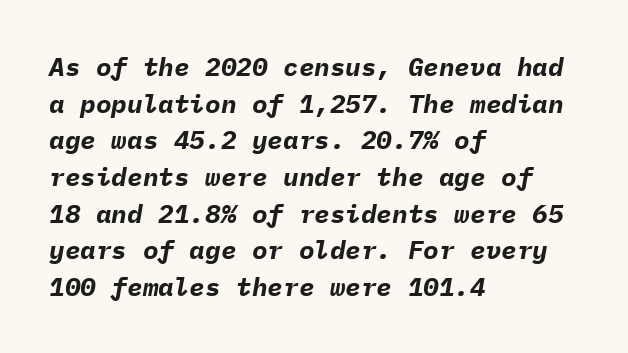
The image shows 26 px bold type, italic (leaning right); set left-aligned, normal line spacing (1.41x), normal letter spacing, not underlined.
